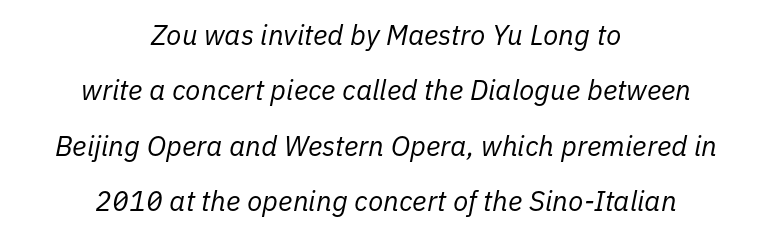
The image shows 28 px regular-weight type, italic (leaning right); set centered, loose line spacing (1.98x), normal letter spacing, not underlined; low stroke contrast and a medium x-height.
